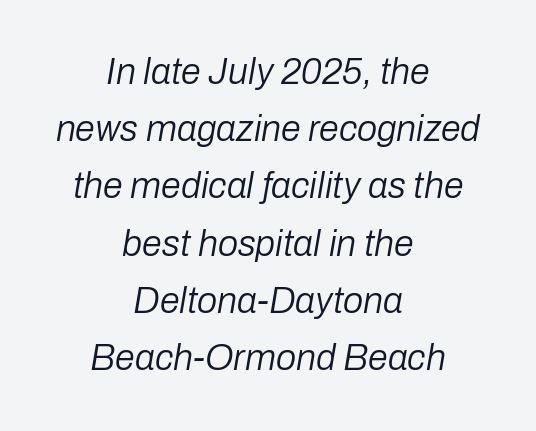
The image shows 36 px regular-weight type, italic (leaning right); set centered, normal line spacing (1.59x), normal letter spacing, not underlined; low stroke contrast and a medium x-height.
